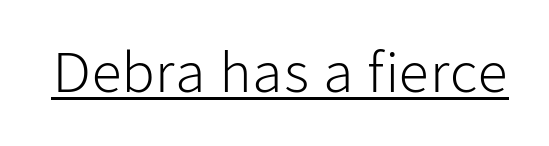
The image shows 53 px light sans-serif type, upright; set normal letter spacing, underlined; low stroke contrast and a medium x-height.
